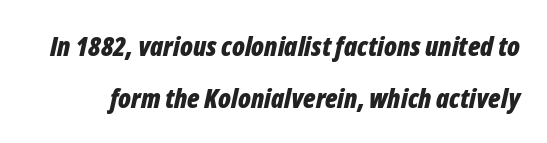
Q: Is the text bold? A: Yes.
Q: Is the text italic (slanted)? A: Yes, it leans right by about 12 degrees.
Q: Is the text underlined? A: No.
Q: Is the spacing between letters normal or unusually wide? A: Normal.
Q: Is the spacing between lines tight, normal or loose? A: Loose.
